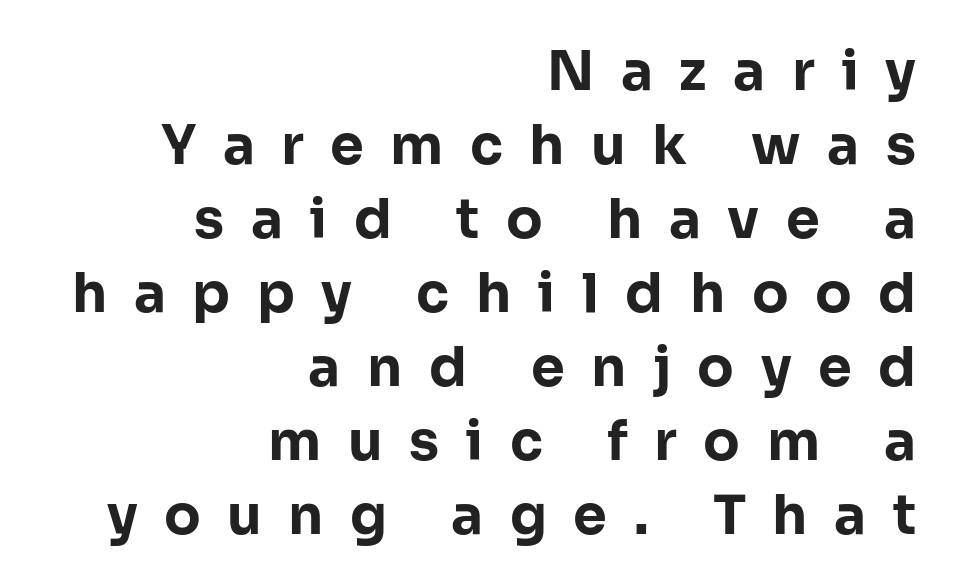
The image shows 54 px bold sans-serif type, upright; set right-aligned, normal line spacing (1.37x), unusually wide letter spacing (+0.49 em), not underlined; low stroke contrast and a medium x-height.
